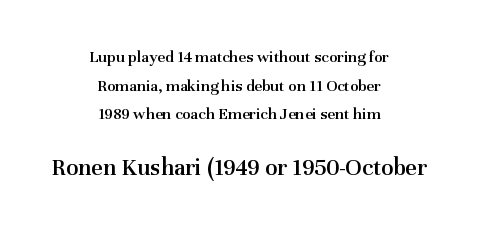
{"italic": "no", "bold": "semi", "underline": "no", "align": "center", "line_spacing": "normal", "line_spacing_ratio": 1.68, "letter_spacing": "normal", "letter_spacing_em": 0.0, "larger_block": "second", "size_ratio": 1.47, "glyph_px": 25}
